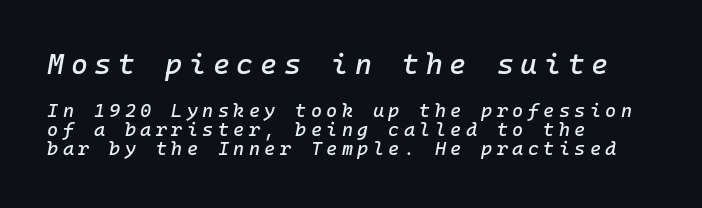
{"italic": "yes", "lean": "right", "slant_degrees": 10, "width": "normal", "stroke_contrast": "low", "x_height": "medium", "underline": "no", "align": "left", "line_spacing": "tight", "line_spacing_ratio": 1.0, "letter_spacing": "wide", "letter_spacing_em": 0.23, "larger_block": "first", "size_ratio": 1.53, "glyph_px": 29}
